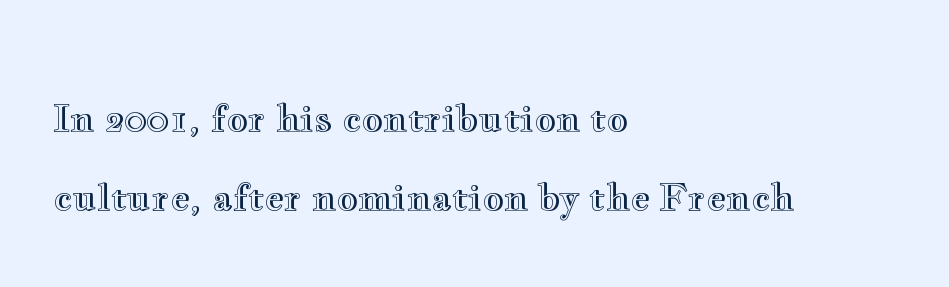
The image shows 37 px wide type, upright; set left-aligned, loose line spacing (2.14x), normal letter spacing, not underlined; a small x-height.
